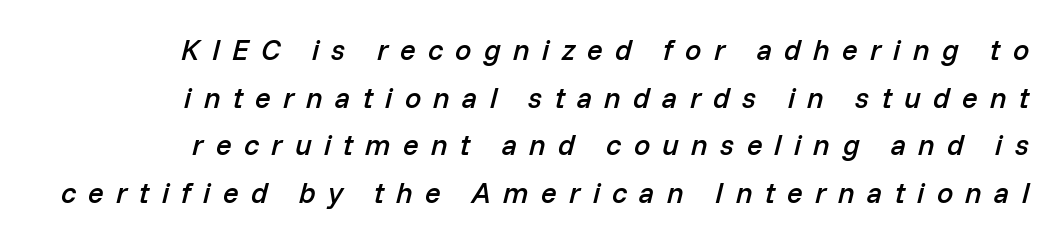
The image shows 29 px semibold type, italic (leaning right); set right-aligned, normal line spacing (1.64x), unusually wide letter spacing (+0.42 em), not underlined; low stroke contrast and a medium x-height.
